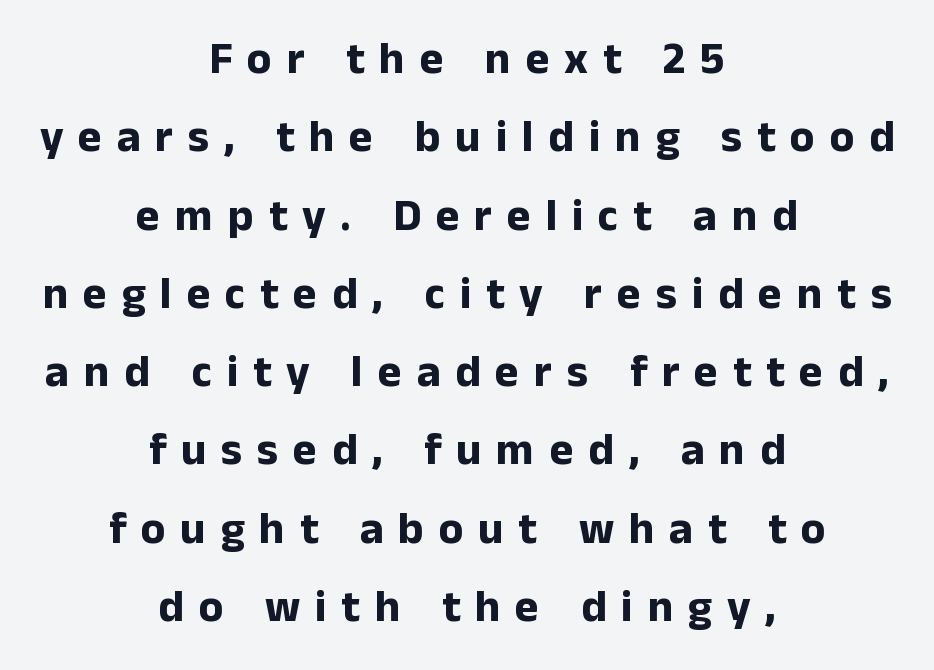
Unlike italic type, these characters show no tilt at all. Between one letter and the next there's a generous, obvious gap. Font category for this specimen: sans-serif. Descenders are the only things crossing below the line. The face used here has the dense, thick strokes of a bold. Each line is balanced around a shared central axis.
